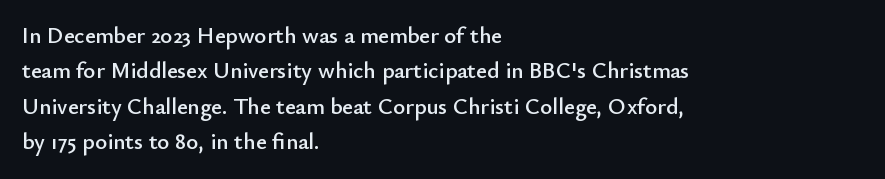
Q: Is the text italic (slanted)? A: No, it is upright.
Q: Is the text underlined? A: No.
Q: How is the paragraph aligned? A: Left-aligned.
Q: Is the spacing between letters normal or unusually wide? A: Normal.
Q: Is the spacing between lines tight, normal or loose? A: Normal.
